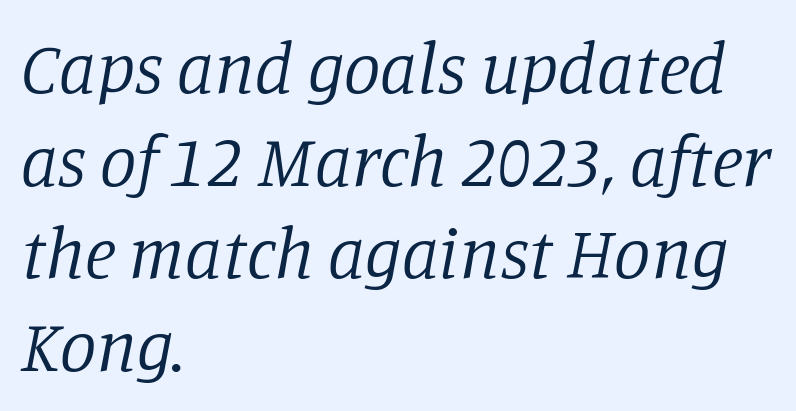
Q: Is the text bold? A: No.
Q: Is the text italic (slanted)? A: Yes, it leans right by about 11 degrees.
Q: Is the typeface a serif or a sans-serif typeface? A: Serif.
Q: Is the text underlined? A: No.
Q: How is the paragraph aligned? A: Left-aligned.
Q: Is the spacing between letters normal or unusually wide? A: Normal.
Q: Is the spacing between lines tight, normal or loose? A: Normal.
Q: Width (condensed, normal, or wide)? A: Normal.
Q: Stroke contrast? A: Low.
Q: x-height? A: Large.
Q: Monospaced? A: No.
